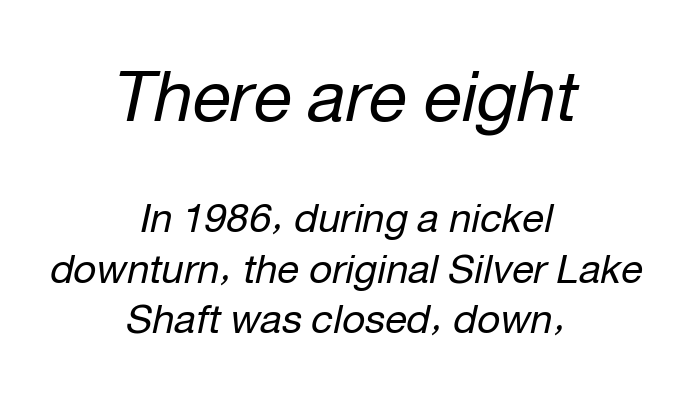
{"italic": "yes", "lean": "right", "slant_degrees": 12, "bold": "no", "weight": "regular", "width": "normal", "stroke_contrast": "low", "x_height": "medium", "monospaced": "no", "underline": "no", "align": "center", "line_spacing": "normal", "line_spacing_ratio": 1.26, "letter_spacing": "normal", "letter_spacing_em": 0.0, "larger_block": "first", "size_ratio": 1.75, "glyph_px": 70}
